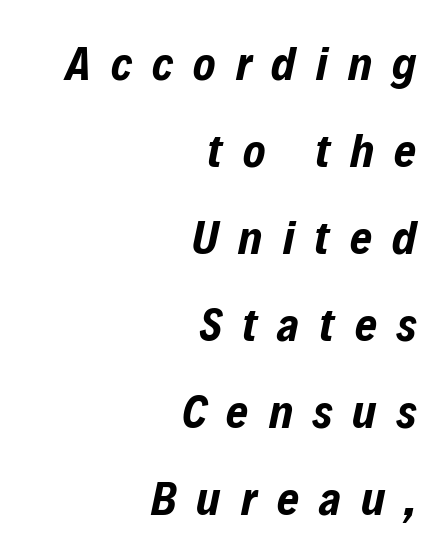
Q: Is the text bold? A: Yes.
Q: Is the text italic (slanted)? A: Yes, it leans right by about 12 degrees.
Q: Is the text underlined? A: No.
Q: How is the paragraph aligned? A: Right-aligned.
Q: Is the spacing between letters normal or unusually wide? A: Unusually wide.
Q: Width (condensed, normal, or wide)? A: Condensed.
Q: Stroke contrast? A: Low.
Q: x-height? A: Medium.
Q: Monospaced? A: No.
